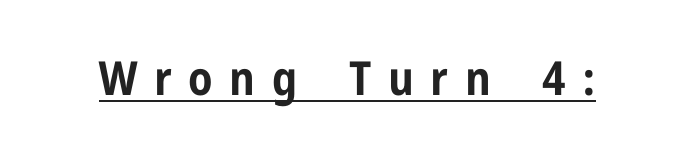
{"serif": "no", "italic": "no", "bold": "yes", "weight": "bold", "width": "condensed", "stroke_contrast": "low", "x_height": "medium", "monospaced": "no", "underline": "yes", "letter_spacing": "wide", "letter_spacing_em": 0.35, "glyph_px": 47}
